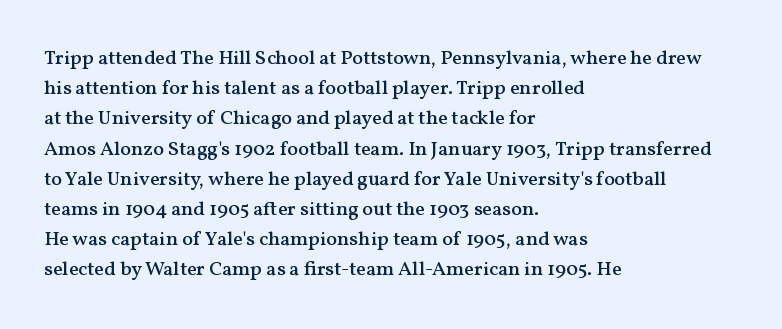
{"italic": "no", "bold": "semi", "underline": "no", "align": "left", "line_spacing": "normal", "line_spacing_ratio": 1.51, "letter_spacing": "normal", "letter_spacing_em": 0.0, "glyph_px": 20}
